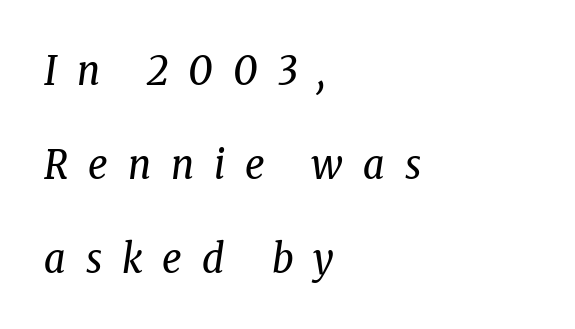
Q: Is the text bold? A: No.
Q: Is the text italic (slanted)? A: Yes, it leans right by about 8 degrees.
Q: Is the typeface a serif or a sans-serif typeface? A: Serif.
Q: Is the text underlined? A: No.
Q: How is the paragraph aligned? A: Left-aligned.
Q: Is the spacing between letters normal or unusually wide? A: Unusually wide.
Q: Is the spacing between lines tight, normal or loose? A: Loose.
Q: Width (condensed, normal, or wide)? A: Condensed.
Q: Stroke contrast? A: Low.
Q: x-height? A: Medium.
Q: Monospaced? A: No.
